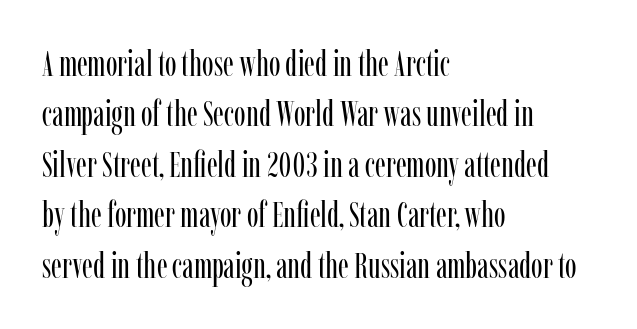
Q: Is the text bold? A: No.
Q: Is the text italic (slanted)? A: No, it is upright.
Q: Is the typeface a serif or a sans-serif typeface? A: Serif.
Q: Is the text underlined? A: No.
Q: How is the paragraph aligned? A: Left-aligned.
Q: Is the spacing between letters normal or unusually wide? A: Normal.
Q: Is the spacing between lines tight, normal or loose? A: Normal.
Q: Width (condensed, normal, or wide)? A: Condensed.
Q: Stroke contrast? A: Low.
Q: x-height? A: Medium.
Q: Monospaced? A: No.
